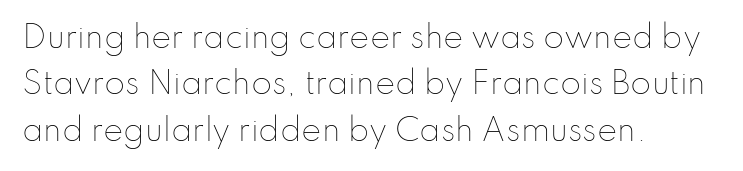
Q: Is the text bold? A: No.
Q: Is the text italic (slanted)? A: No, it is upright.
Q: Is the text underlined? A: No.
Q: How is the paragraph aligned? A: Left-aligned.
Q: Is the spacing between letters normal or unusually wide? A: Normal.
Q: Is the spacing between lines tight, normal or loose? A: Normal.
Q: Width (condensed, normal, or wide)? A: Normal.
Q: Stroke contrast? A: Low.
Q: x-height? A: Small.
Q: Monospaced? A: No.
